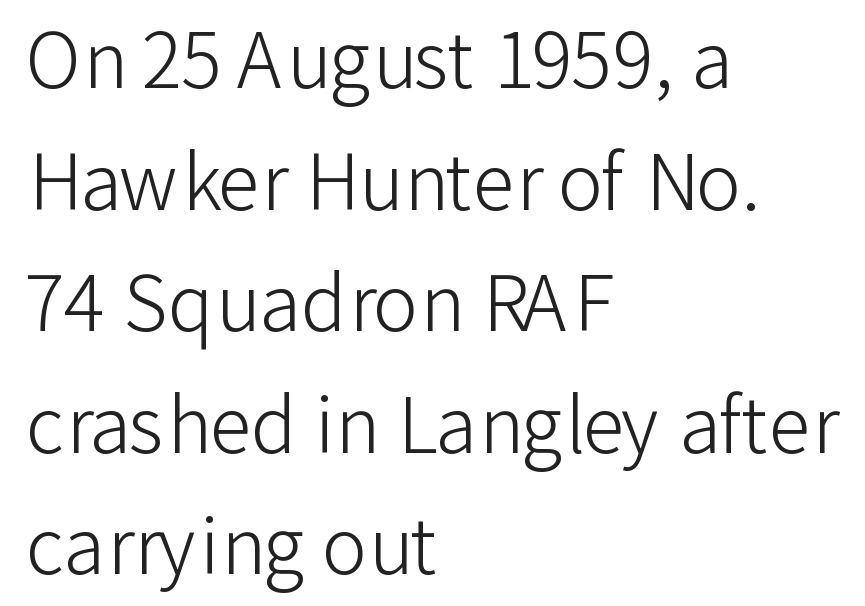
Type style note: lacks serifs. No letter is thick-stroked: the sample isn't bold. Notice how descenders clear the ascenders below comfortably — that's standard leading. The rendering keeps characters at their native spacing. Which margin do the lines hug? The left one — the right edge is uneven.
